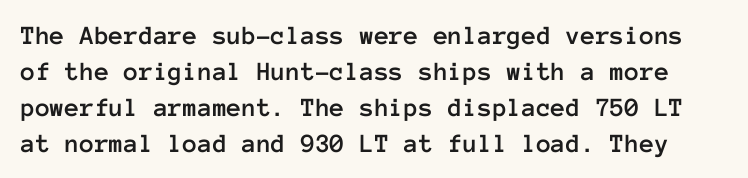
Q: Is the text italic (slanted)? A: No, it is upright.
Q: Is the text underlined? A: No.
Q: Is the spacing between letters normal or unusually wide? A: Normal.
Q: Is the spacing between lines tight, normal or loose? A: Normal.
